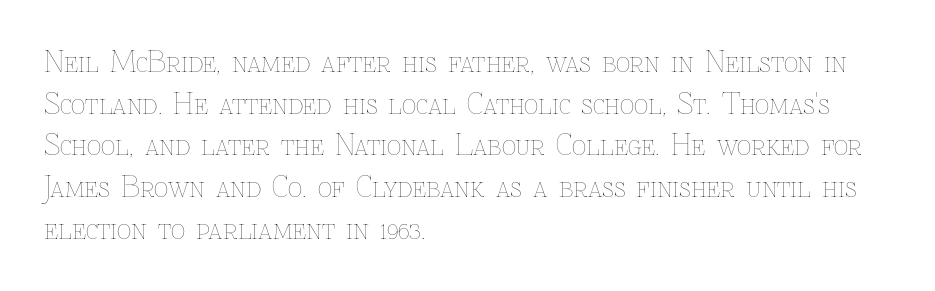
{"italic": "no", "bold": "no", "weight": "thin", "width": "normal", "stroke_contrast": "low", "x_height": "medium", "monospaced": "no", "underline": "no", "align": "left", "line_spacing": "normal", "line_spacing_ratio": 1.49, "letter_spacing": "normal", "letter_spacing_em": 0.0, "glyph_px": 28}
